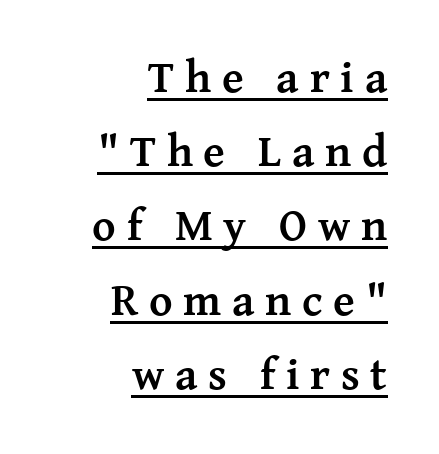
The type sits square on the baseline with zero lean. Spacing between characters has been opened up far beyond the box default. The letters carry serifs — small finishing strokes at the ends of their stems. Compared with typical paragraphs, the rows here are spaced about the same. These lines stack with their right ends in a neat column.
